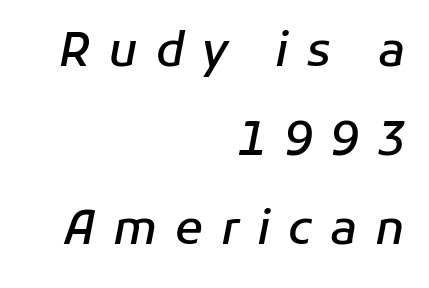
The image shows 46 px semibold type, italic (leaning right); set right-aligned, loose line spacing (1.94x), unusually wide letter spacing (+0.39 em), not underlined; low stroke contrast and a medium x-height.
